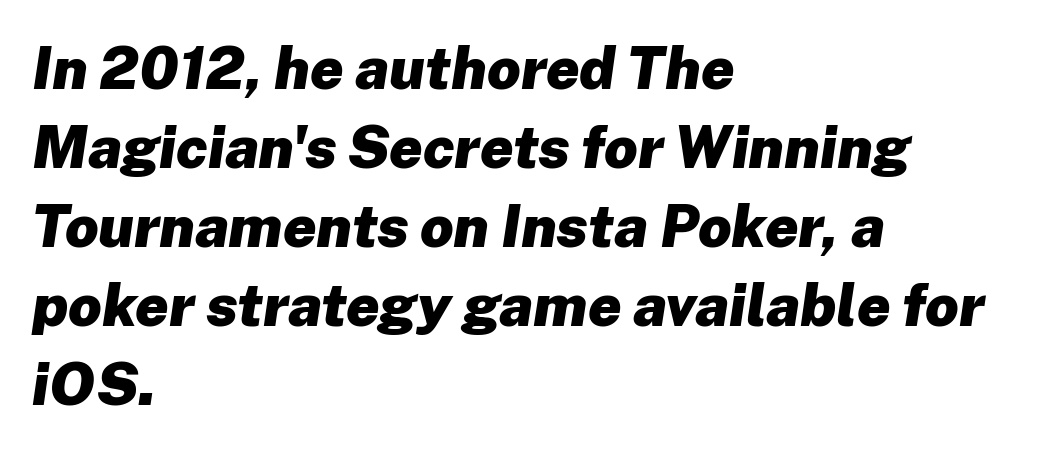
Bold? Absolutely — the strokes are thick and heavy. Plain, unruled lines of type. Letter spacing: default. Notice how the stems are inclined rather than vertical — that's the hallmark of italics.
